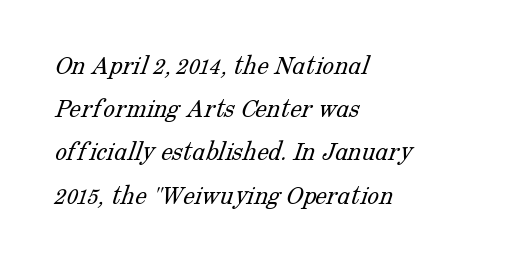
The image shows 29 px light serif type; set left-aligned, normal line spacing (1.49x), normal letter spacing, not underlined; low stroke contrast and a medium x-height.
